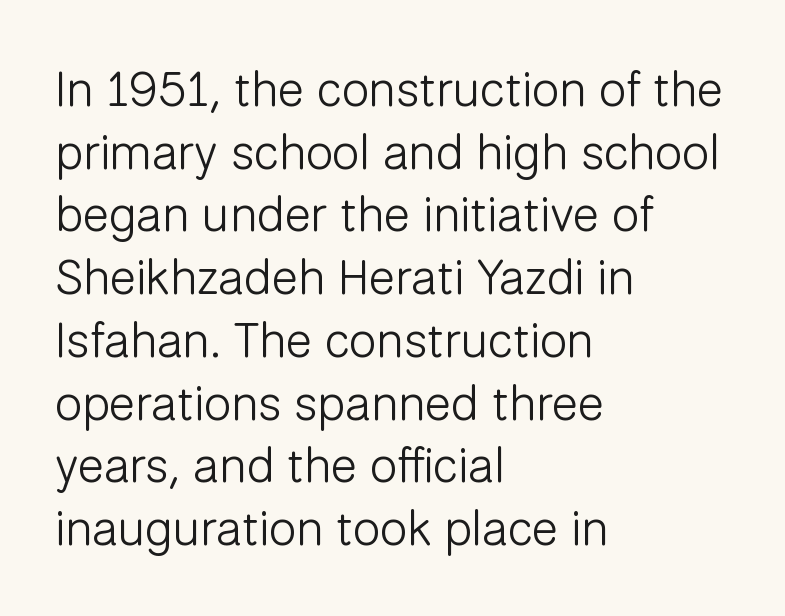
The image shows 49 px light sans-serif type, upright; set left-aligned, normal line spacing (1.28x), normal letter spacing, not underlined; low stroke contrast and a medium x-height.
